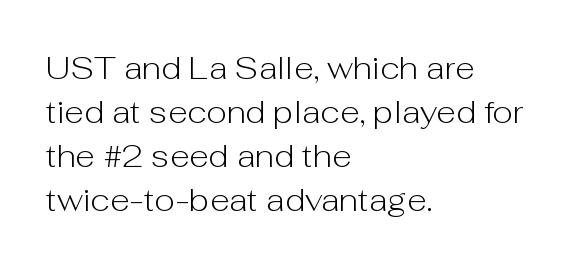
The image shows 32 px light sans-serif type, upright; set left-aligned, normal line spacing (1.37x), normal letter spacing, not underlined; low stroke contrast and a medium x-height.
